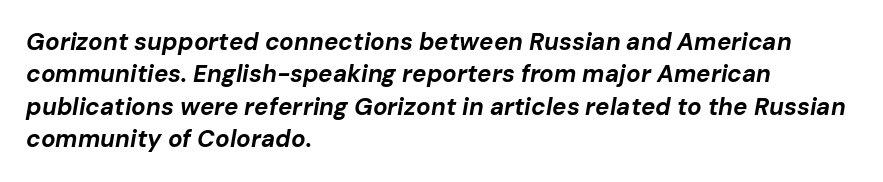
{"italic": "yes", "lean": "right", "slant_degrees": 10, "bold": "yes", "underline": "no", "align": "left", "line_spacing": "normal", "line_spacing_ratio": 1.35, "letter_spacing": "normal", "letter_spacing_em": 0.0, "glyph_px": 24}
